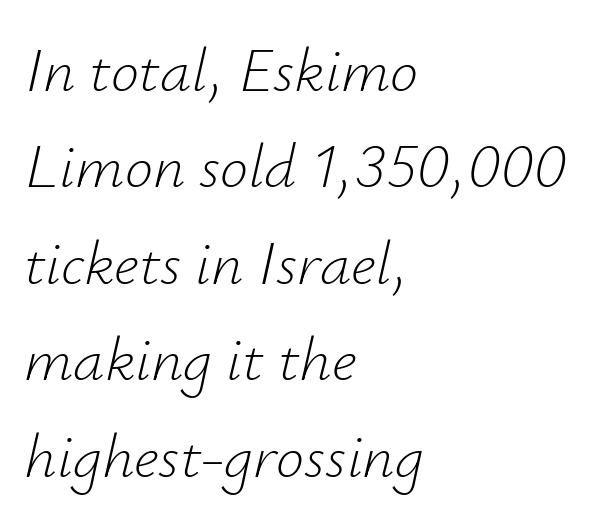
Q: Is the text bold? A: No.
Q: Is the text italic (slanted)? A: Yes, it leans right by about 12 degrees.
Q: Is the text underlined? A: No.
Q: How is the paragraph aligned? A: Left-aligned.
Q: Is the spacing between letters normal or unusually wide? A: Normal.
Q: Is the spacing between lines tight, normal or loose? A: Normal.
Q: Width (condensed, normal, or wide)? A: Normal.
Q: Stroke contrast? A: Low.
Q: x-height? A: Small.
Q: Monospaced? A: No.
